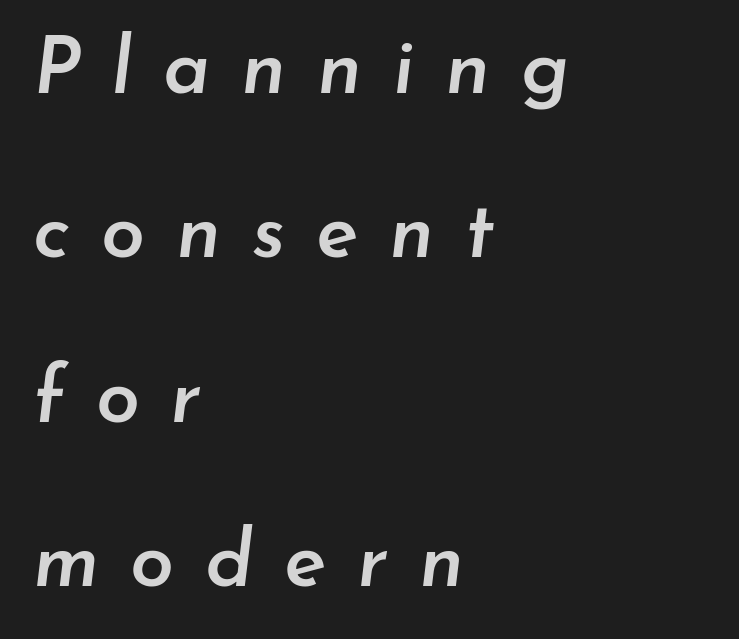
Q: Is the text bold? A: Semi-bold.
Q: Is the text italic (slanted)? A: Yes, it leans right by about 7 degrees.
Q: Is the text underlined? A: No.
Q: How is the paragraph aligned? A: Left-aligned.
Q: Is the spacing between letters normal or unusually wide? A: Unusually wide.
Q: Is the spacing between lines tight, normal or loose? A: Loose.
Q: Width (condensed, normal, or wide)? A: Normal.
Q: Stroke contrast? A: Low.
Q: x-height? A: Small.
Q: Monospaced? A: No.
